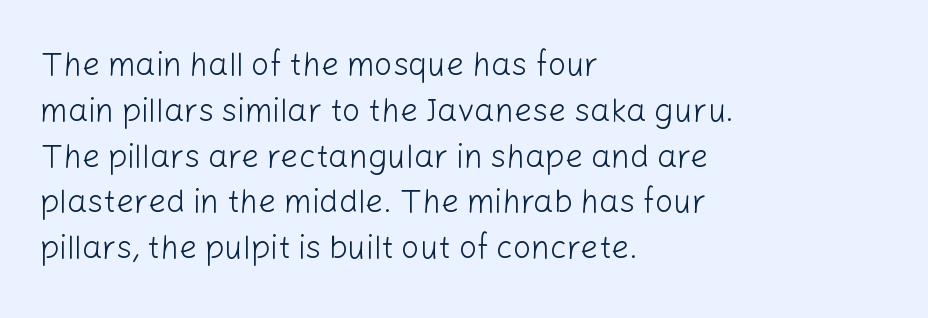
Q: Is the text bold? A: No.
Q: Is the text italic (slanted)? A: No, it is upright.
Q: Is the typeface a serif or a sans-serif typeface? A: Sans-serif.
Q: Is the text underlined? A: No.
Q: How is the paragraph aligned? A: Left-aligned.
Q: Is the spacing between letters normal or unusually wide? A: Normal.
Q: Is the spacing between lines tight, normal or loose? A: Normal.
Q: Width (condensed, normal, or wide)? A: Normal.
Q: Stroke contrast? A: Low.
Q: x-height? A: Medium.
Q: Monospaced? A: No.
